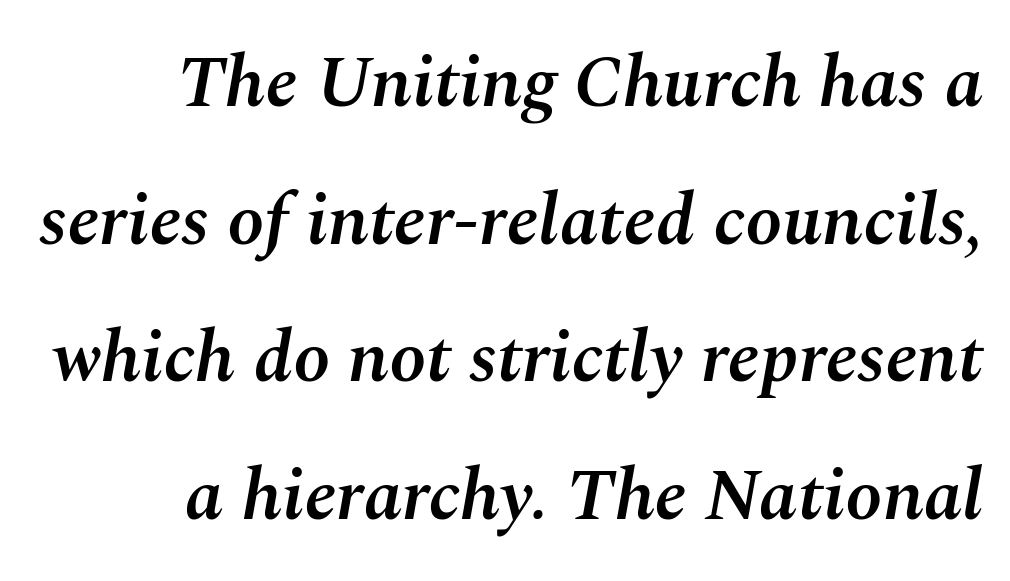
{"italic": "yes", "lean": "right", "slant_degrees": 10, "bold": "semi", "weight": "semibold", "width": "normal", "stroke_contrast": "medium", "x_height": "medium", "monospaced": "no", "underline": "no", "align": "right", "line_spacing_ratio": 1.86, "letter_spacing": "normal", "letter_spacing_em": 0.0, "glyph_px": 74}
